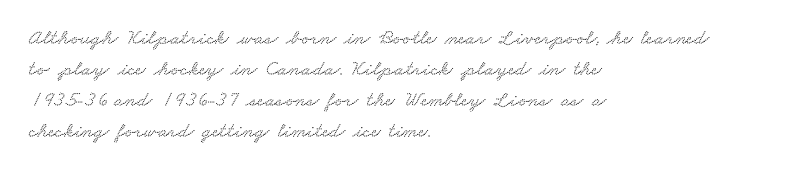
The lines in this sample share a left origin and differ only in where they stop. Underline: absent. If you measured baseline to baseline, you'd find a middling distance. Caption: standard tracking, unaltered.
